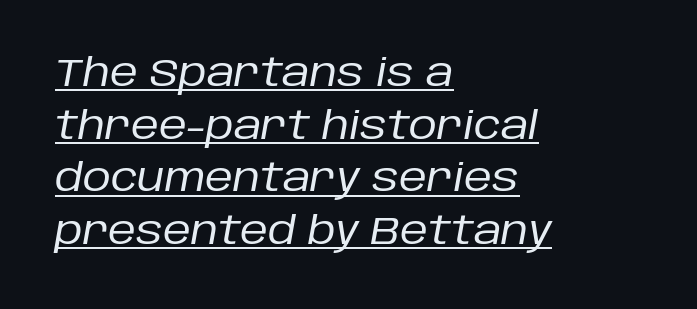
{"italic": "yes", "lean": "right", "slant_degrees": 10, "bold": "no", "weight": "regular", "width": "normal", "stroke_contrast": "low", "x_height": "large", "monospaced": "no", "underline": "yes", "align": "left", "line_spacing": "normal", "line_spacing_ratio": 1.35, "letter_spacing": "normal", "letter_spacing_em": 0.0, "glyph_px": 39}
